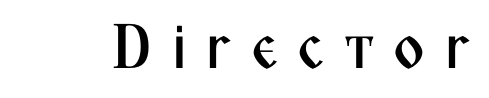
{"serif": "no", "italic": "no", "width": "condensed", "stroke_contrast": "medium", "x_height": "medium", "monospaced": "no", "underline": "no", "letter_spacing": "wide", "letter_spacing_em": 0.28, "glyph_px": 63}
